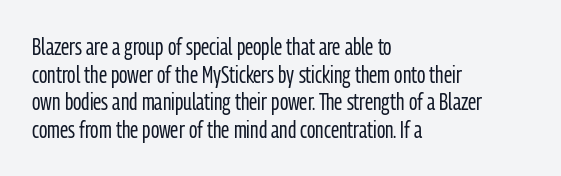
{"italic": "no", "bold": "no", "underline": "no", "align": "left", "line_spacing_ratio": 1.2, "letter_spacing": "normal", "letter_spacing_em": 0.0, "glyph_px": 23}
